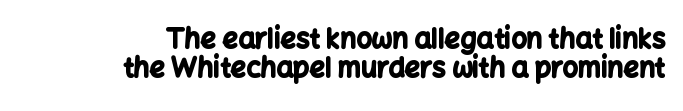
The image shows 27 px bold type, upright; set right-aligned, tight line spacing (1.08x), normal letter spacing, not underlined.
